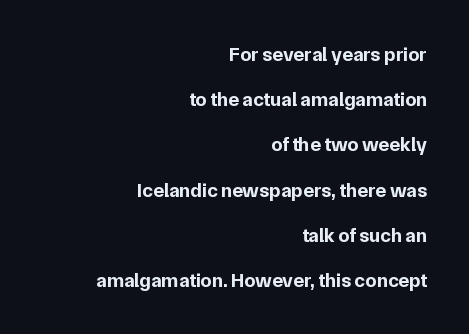
The image shows 20 px bold type, upright; set right-aligned, loose line spacing (2.26x), normal letter spacing, not underlined.
